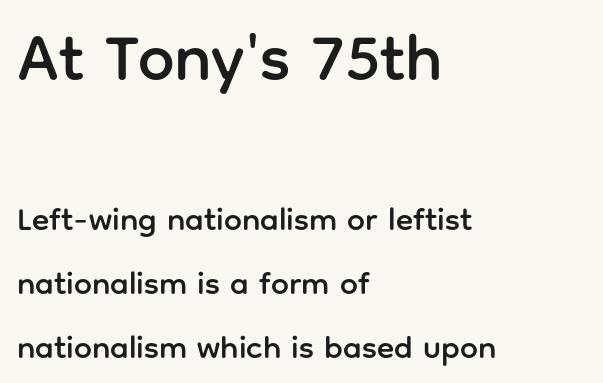
The image shows 65 px sans-serif type, upright; set left-aligned, loose line spacing (2.0x), normal letter spacing, not underlined; the first (top) block is 2.03x larger; low stroke contrast and a medium x-height.
